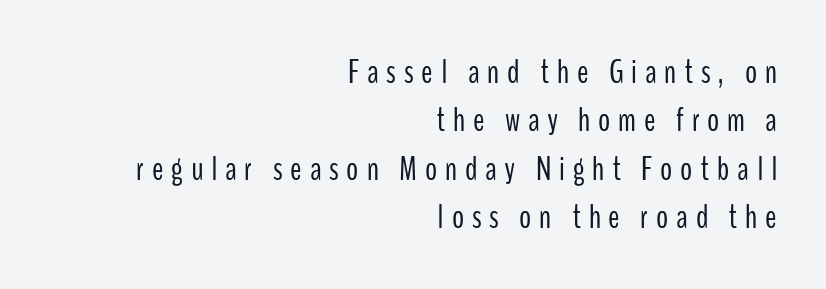
Q: Is the text bold? A: No.
Q: Is the text italic (slanted)? A: No, it is upright.
Q: Is the typeface a serif or a sans-serif typeface? A: Sans-serif.
Q: Is the text underlined? A: No.
Q: How is the paragraph aligned? A: Right-aligned.
Q: Is the spacing between letters normal or unusually wide? A: Unusually wide.
Q: Is the spacing between lines tight, normal or loose? A: Normal.
Q: Width (condensed, normal, or wide)? A: Condensed.
Q: Stroke contrast? A: Low.
Q: x-height? A: Medium.
Q: Monospaced? A: No.
